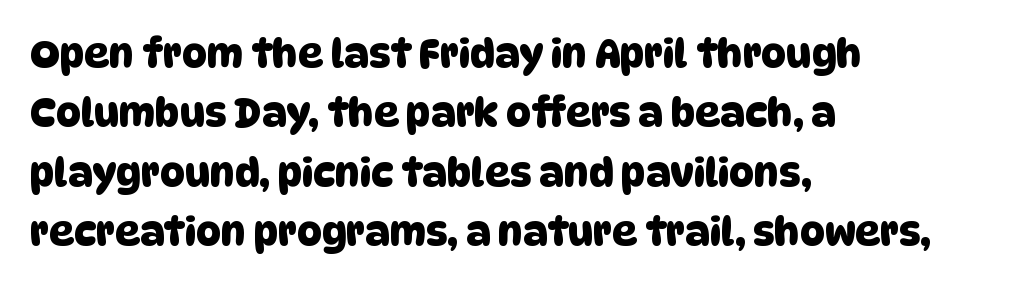
Decoration check: the copy has no underline. The lines in this sample share a left origin and differ only in where they stop. These lines are rendered in a variable-pitch font. Does the leading feel generous? No, just average. The passage shown is typeset with a sans-serif family. A typesetter would call this zero additional tracking.
